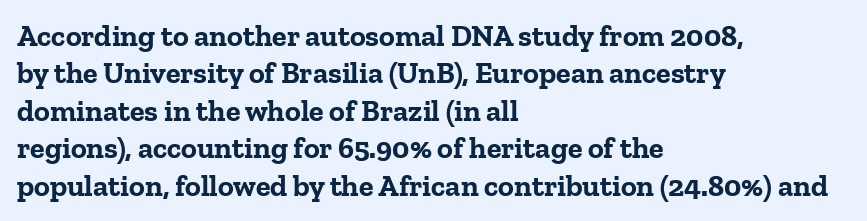
{"serif": "yes", "italic": "no", "bold": "yes", "weight": "bold", "width": "normal", "stroke_contrast": "low", "x_height": "medium", "monospaced": "no", "underline": "no", "align": "left", "line_spacing": "normal", "line_spacing_ratio": 1.25, "letter_spacing": "normal", "letter_spacing_em": 0.0, "glyph_px": 30}
